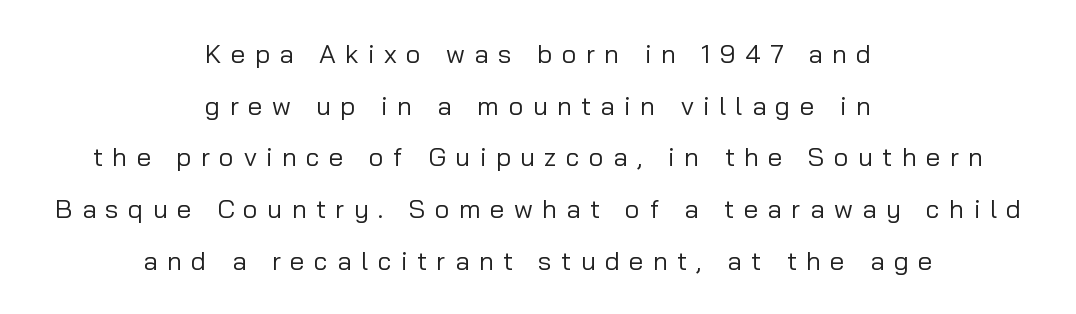
Q: Is the text bold? A: No.
Q: Is the text italic (slanted)? A: No, it is upright.
Q: Is the text underlined? A: No.
Q: How is the paragraph aligned? A: Centered.
Q: Is the spacing between letters normal or unusually wide? A: Unusually wide.
Q: Is the spacing between lines tight, normal or loose? A: Loose.
